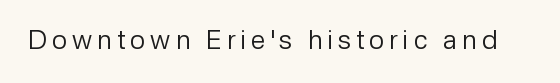
Q: Is the text bold? A: No.
Q: Is the text italic (slanted)? A: No, it is upright.
Q: Is the text underlined? A: No.
Q: Is the spacing between letters normal or unusually wide? A: Unusually wide.
